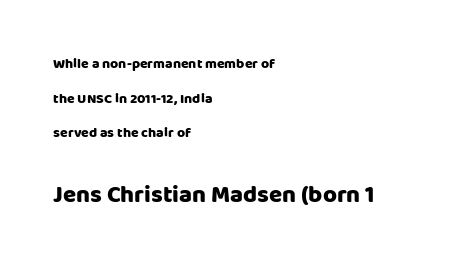
Q: Is the text bold? A: Yes.
Q: Is the text italic (slanted)? A: No, it is upright.
Q: Is the text underlined? A: No.
Q: How is the paragraph aligned? A: Left-aligned.
Q: Is the spacing between letters normal or unusually wide? A: Normal.
Q: Is the spacing between lines tight, normal or loose? A: Loose.
Q: Which block of text is set in a larger size, the first (top) or the second (bottom)? A: The second (bottom) one.
